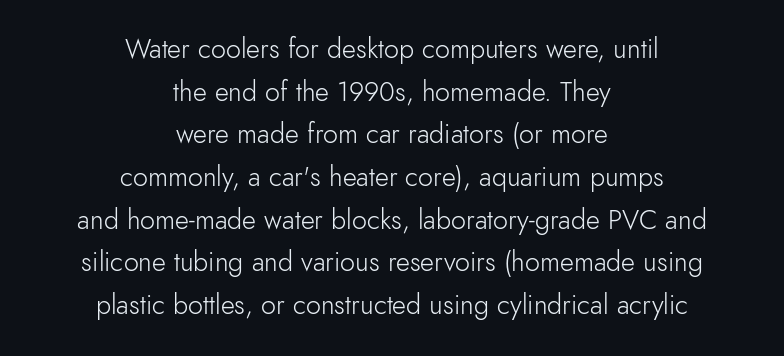
The image shows 27 px text type, upright; set centered, normal line spacing (1.58x), normal letter spacing, not underlined.
